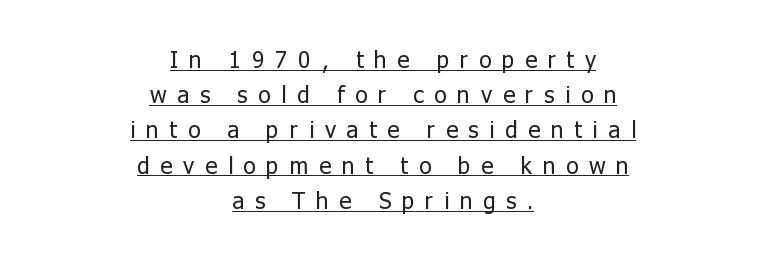
{"italic": "no", "bold": "no", "underline": "yes", "align": "center", "line_spacing": "normal", "line_spacing_ratio": 1.53, "letter_spacing": "wide", "letter_spacing_em": 0.47, "glyph_px": 23}
